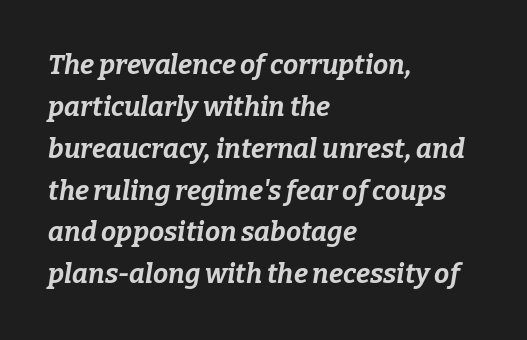
On the weight axis this lands at bold, roughly 700. The foot of each line stays bare and open. The rendering anchors every line to the left-hand side. What stands out about the letter spacing? Nothing — it is the standard amount. Compared with ordinary roman type, these characters are visibly tilted.
